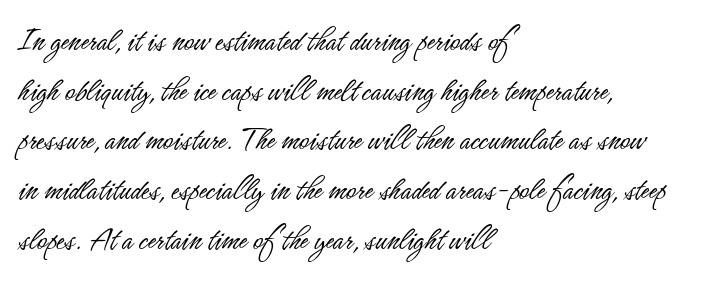
Regarding leading, the lines here are spaced in the standard way. Nothing heavy about these letters — not bold at all. Lines of text with bare space underneath. Caption: multi-line text, flush left, ragged right.
